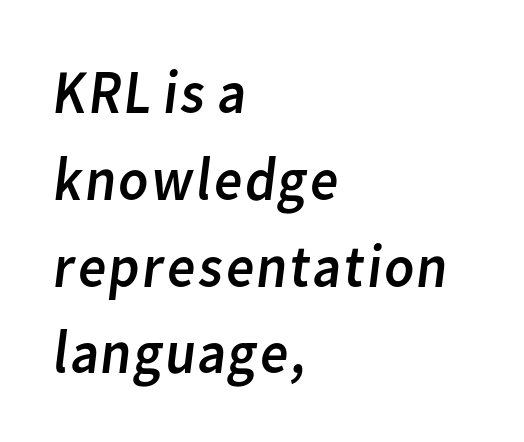
Q: Is the text bold? A: No.
Q: Is the typeface a serif or a sans-serif typeface? A: Sans-serif.
Q: Is the text underlined? A: No.
Q: How is the paragraph aligned? A: Left-aligned.
Q: Is the spacing between letters normal or unusually wide? A: Normal.
Q: Is the spacing between lines tight, normal or loose? A: Normal.
Q: Width (condensed, normal, or wide)? A: Normal.
Q: Stroke contrast? A: Low.
Q: x-height? A: Medium.
Q: Monospaced? A: No.
